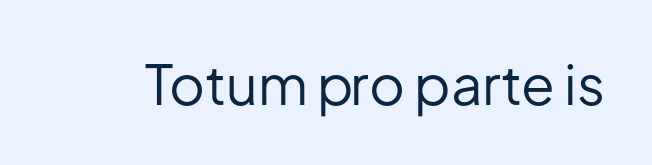
The image shows 55 px regular-weight sans-serif type, upright; set normal letter spacing, not underlined; low stroke contrast and a medium x-height.
